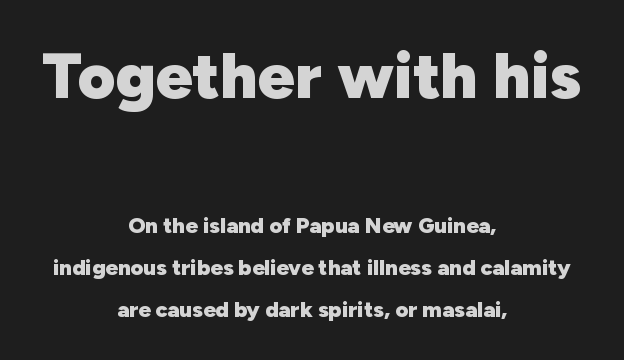
Top chunk: large. Bottom chunk: small. Standard letterfit; no display-style spreading of the glyphs. The passage shown is typeset with a sans-serif family. These words are printed bold, with thick strokes throughout. Descenders are the only things crossing below the line.
